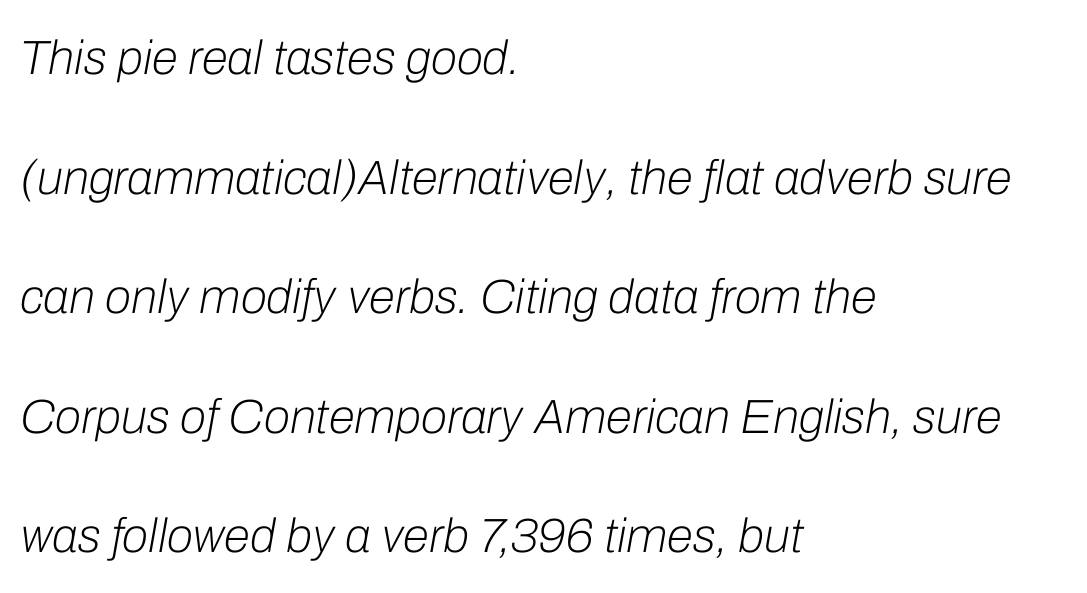
Anything drawn beneath the words? Only blank space. Regarding leading, the lines here are spaced well apart. Compared with ordinary roman type, these characters are visibly tilted. Spacing between characters is what you'd get straight out of the box. Compared with a typical body face, this is equally light or lighter still.
